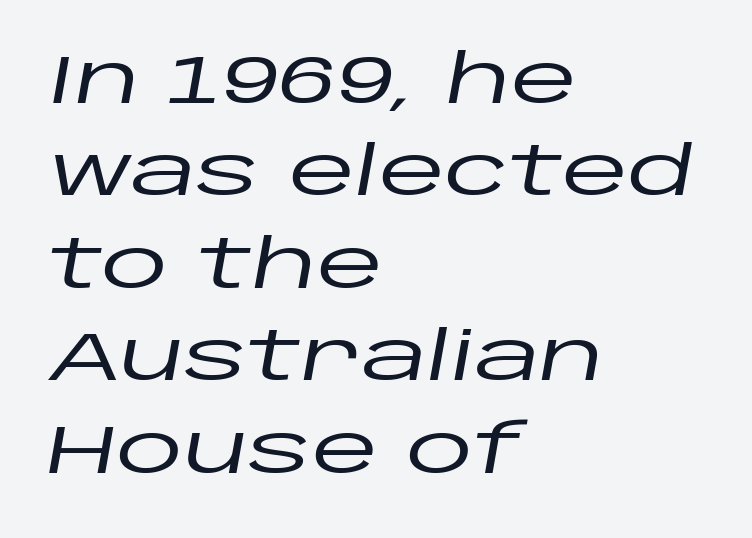
The image shows 68 px wide type, italic (leaning right); set left-aligned, normal line spacing (1.36x), normal letter spacing, not underlined; low stroke contrast and a large x-height.
